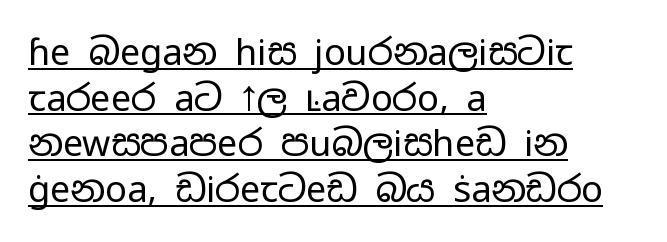
The image shows 36 px regular-weight, wide sans-serif type, upright; set left-aligned, normal line spacing (1.27x), normal letter spacing, underlined; low stroke contrast and a medium x-height.
